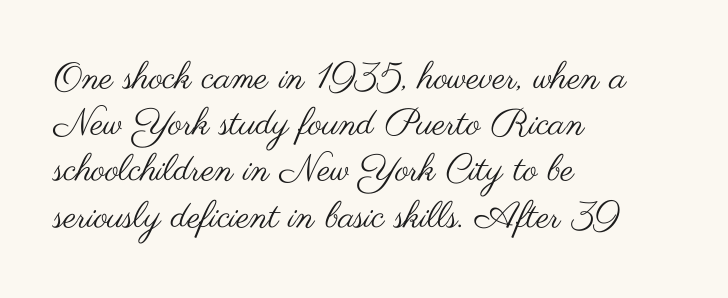
{"serif": "no", "bold": "no", "weight": "regular", "width": "wide", "stroke_contrast": "medium", "x_height": "small", "monospaced": "no", "underline": "no", "align": "left", "line_spacing": "normal", "line_spacing_ratio": 1.25, "letter_spacing": "normal", "letter_spacing_em": 0.0, "glyph_px": 37}
